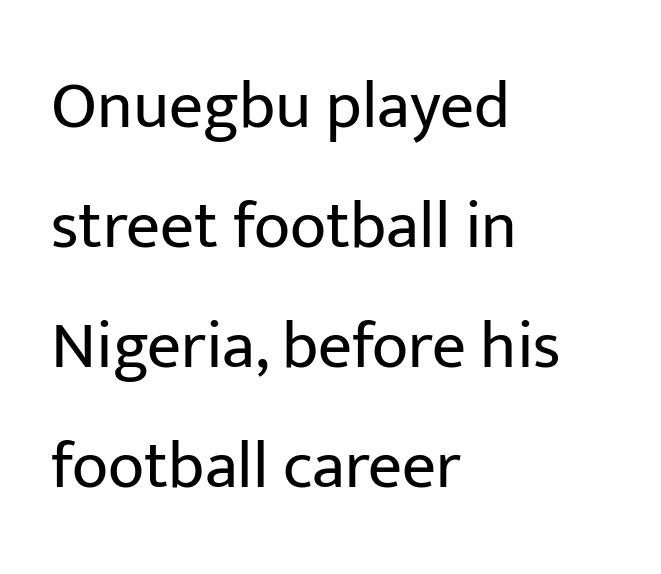
The image shows 67 px regular-weight sans-serif type, upright; set left-aligned, line spacing 1.79x, normal letter spacing, not underlined; low stroke contrast and a medium x-height.
